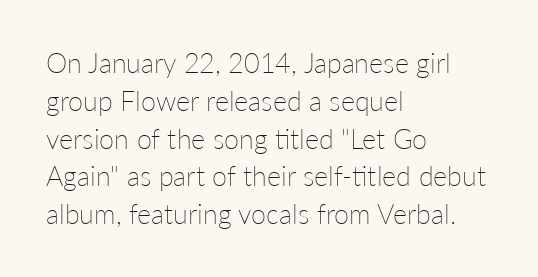
Q: Is the text bold? A: No.
Q: Is the text italic (slanted)? A: No, it is upright.
Q: Is the text underlined? A: No.
Q: How is the paragraph aligned? A: Left-aligned.
Q: Is the spacing between letters normal or unusually wide? A: Normal.
Q: Is the spacing between lines tight, normal or loose? A: Normal.
